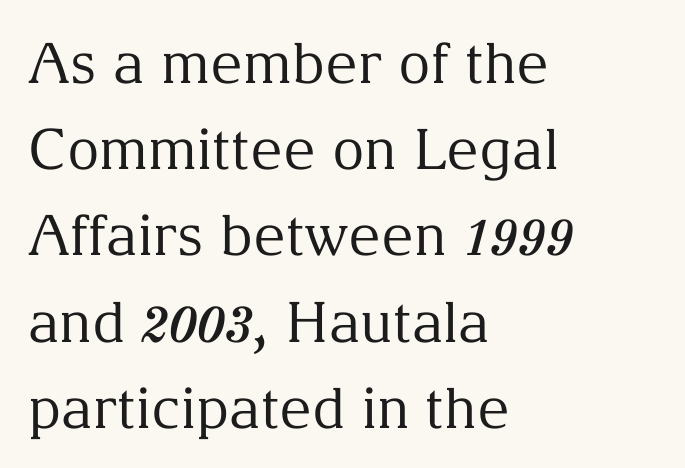
Q: Is the text bold? A: No.
Q: Is the text italic (slanted)? A: No, it is upright.
Q: Is the typeface a serif or a sans-serif typeface? A: Serif.
Q: Is the text underlined? A: No.
Q: How is the paragraph aligned? A: Left-aligned.
Q: Is the spacing between letters normal or unusually wide? A: Normal.
Q: Is the spacing between lines tight, normal or loose? A: Normal.
Q: Width (condensed, normal, or wide)? A: Normal.
Q: Stroke contrast? A: Medium.
Q: x-height? A: Medium.
Q: Monospaced? A: No.
